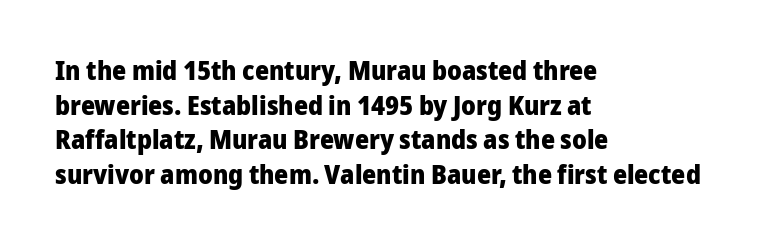
{"italic": "no", "bold": "yes", "underline": "no", "align": "left", "line_spacing": "normal", "line_spacing_ratio": 1.28, "letter_spacing": "normal", "letter_spacing_em": 0.0, "glyph_px": 27}
